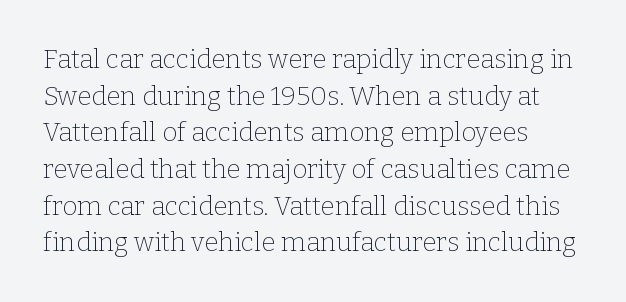
The image shows 26 px text type, upright; set left-aligned, normal line spacing (1.41x), normal letter spacing, not underlined.
